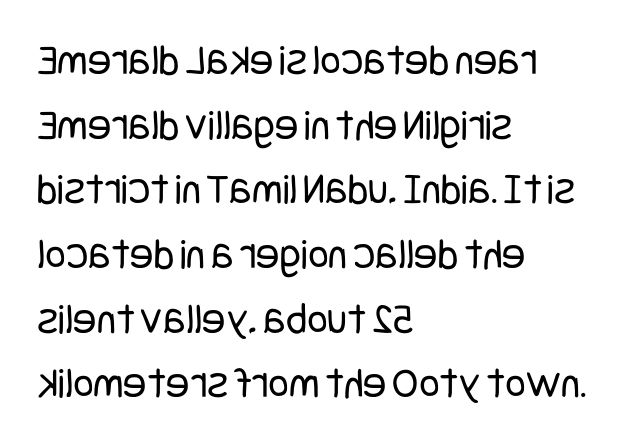
Q: Is the text bold? A: No.
Q: Is the text italic (slanted)? A: No, it is upright.
Q: Is the typeface a serif or a sans-serif typeface? A: Sans-serif.
Q: Is the text underlined? A: No.
Q: How is the paragraph aligned? A: Left-aligned.
Q: Is the spacing between letters normal or unusually wide? A: Normal.
Q: Is the spacing between lines tight, normal or loose? A: Normal.
Q: Width (condensed, normal, or wide)? A: Condensed.
Q: Stroke contrast? A: Low.
Q: x-height? A: Large.
